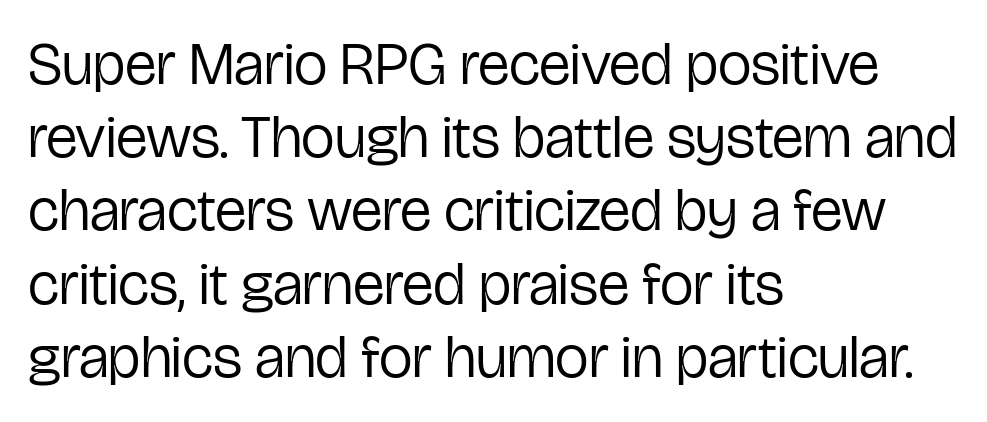
{"serif": "no", "italic": "no", "bold": "no", "weight": "regular", "width": "condensed", "stroke_contrast": "low", "x_height": "medium", "monospaced": "no", "underline": "no", "align": "left", "line_spacing_ratio": 1.22, "letter_spacing": "normal", "letter_spacing_em": 0.0, "glyph_px": 60}
